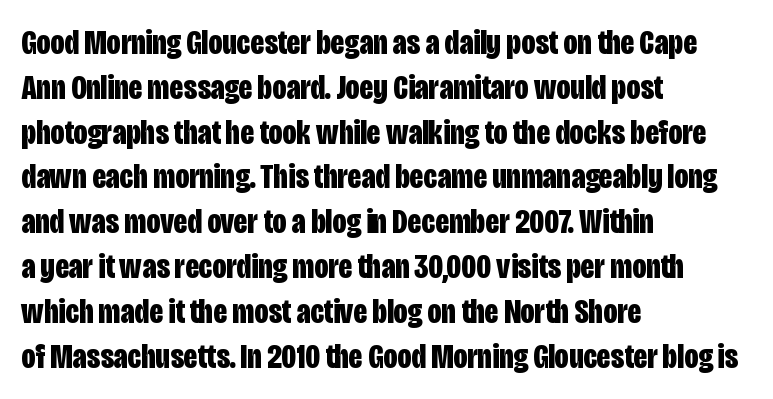
Q: Is the text bold? A: Yes.
Q: Is the text italic (slanted)? A: No, it is upright.
Q: Is the typeface a serif or a sans-serif typeface? A: Sans-serif.
Q: Is the text underlined? A: No.
Q: How is the paragraph aligned? A: Left-aligned.
Q: Is the spacing between letters normal or unusually wide? A: Normal.
Q: Is the spacing between lines tight, normal or loose? A: Normal.
Q: Width (condensed, normal, or wide)? A: Condensed.
Q: Stroke contrast? A: Low.
Q: x-height? A: Large.
Q: Monospaced? A: No.
